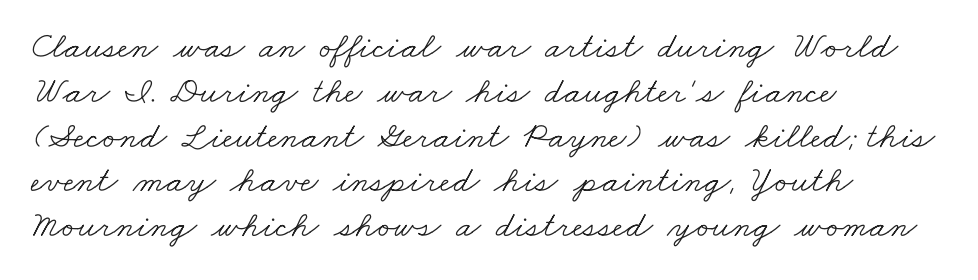
The image shows 37 px light, wide serif type; set left-aligned, line spacing 1.21x, normal letter spacing, not underlined; low stroke contrast and a small x-height.
